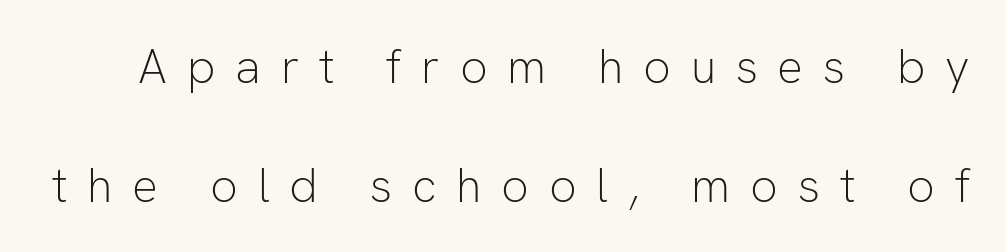
{"serif": "no", "italic": "no", "bold": "no", "weight": "light", "width": "normal", "stroke_contrast": "low", "x_height": "medium", "monospaced": "no", "underline": "no", "line_spacing": "loose", "line_spacing_ratio": 2.47, "letter_spacing": "wide", "letter_spacing_em": 0.41, "glyph_px": 48}
